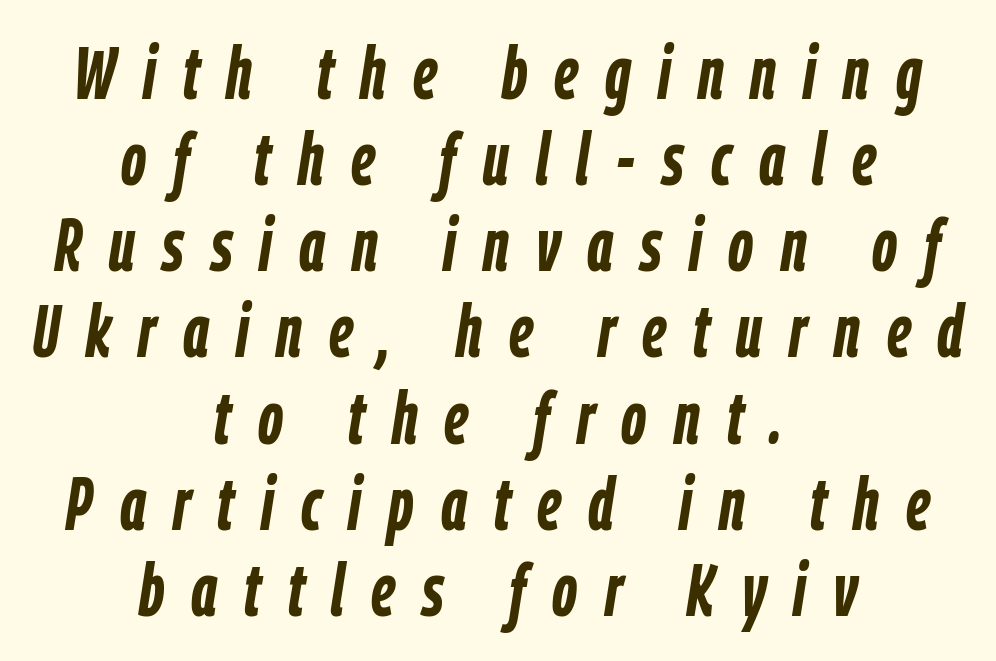
Nobody drew a line under any word here. On the weight axis this lands at bold, roughly 700. Each word looks stretched out because of the extra space between its letters. The rendering positions every line midway between the sides.
